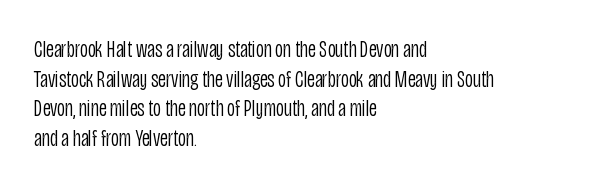
{"italic": "no", "bold": "no", "underline": "no", "align": "left", "line_spacing_ratio": 1.23, "letter_spacing": "normal", "letter_spacing_em": 0.0, "glyph_px": 24}
